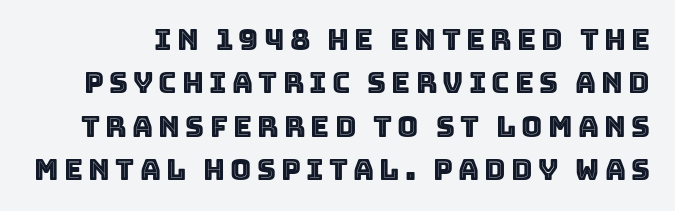
The passage shown is not underscored anywhere. Notice how the stems are strictly vertical — no italics here. Leading matches the norm, producing a regular column. Here the designer chose a conventional face with non-uniform glyph widths.
